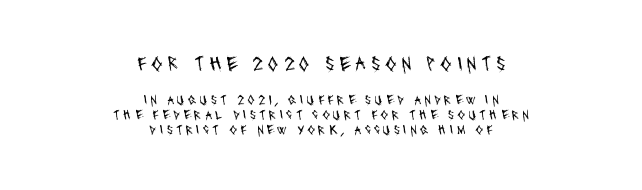
Reading top to bottom, the characters get smaller at the block break. Both edges are ragged and mirror each other, which tells us the setting is centered. The baseline area is clear. A typesetter would call this leading minimal, almost set solid. The gaps between neighbouring characters are conspicuously large.
